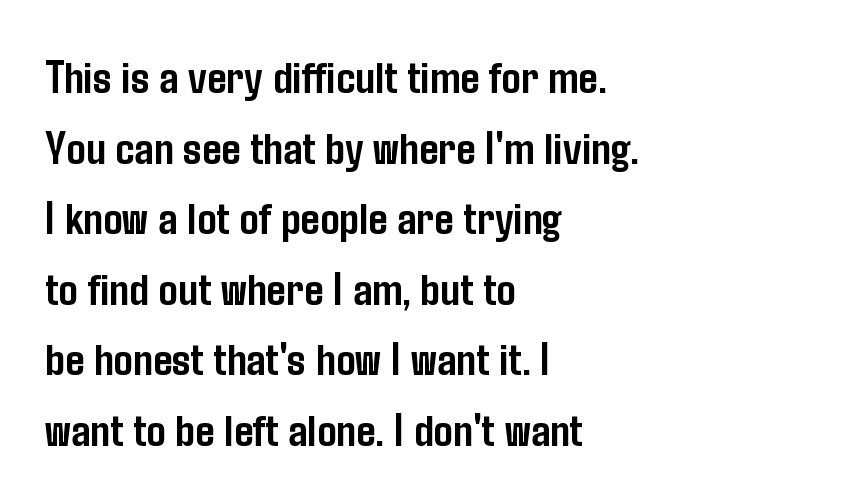
Q: Is the text bold? A: Yes.
Q: Is the text italic (slanted)? A: No, it is upright.
Q: Is the typeface a serif or a sans-serif typeface? A: Sans-serif.
Q: Is the text underlined? A: No.
Q: How is the paragraph aligned? A: Left-aligned.
Q: Is the spacing between letters normal or unusually wide? A: Normal.
Q: Is the spacing between lines tight, normal or loose? A: Normal.
Q: Width (condensed, normal, or wide)? A: Condensed.
Q: Stroke contrast? A: Low.
Q: x-height? A: Medium.
Q: Monospaced? A: No.
